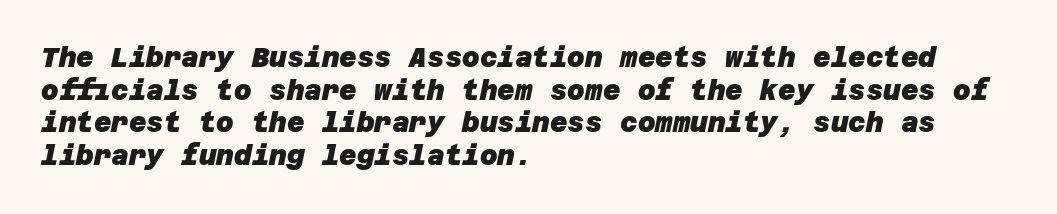
A classic flush-left, rag-right setting is used for this passage. Lines of text with bare space underneath. The horizontal fit of the characters is conventional and even. Strong, thick strokes mark this as bold type.
